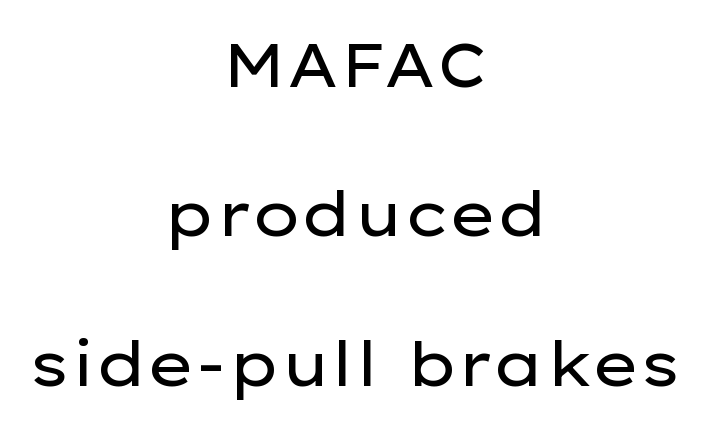
The paragraph has two soft edges and a firm central axis. The string is rendered with underlining switched off. Weight: not bold — regular or lighter. Is this a sans? Yes — the strokes have no serifs. Leading: increased. Here the designer chose a conventional face with non-uniform glyph widths.
